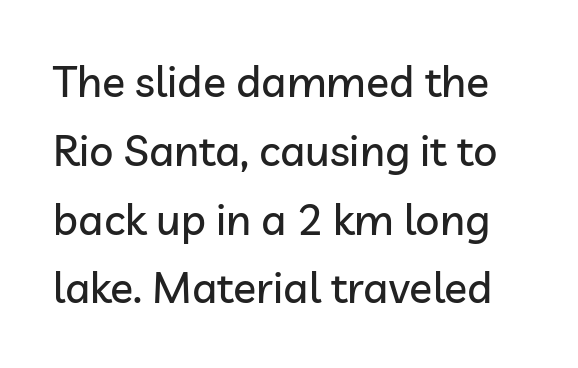
The image shows 43 px sans-serif type, upright; set normal line spacing (1.6x), normal letter spacing, not underlined; low stroke contrast and a medium x-height.
